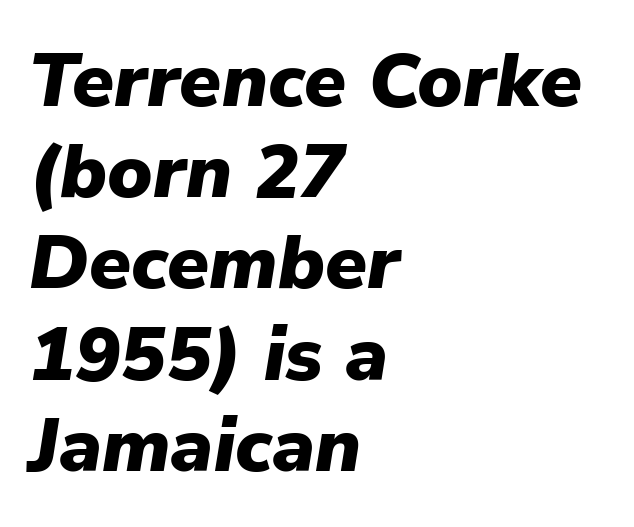
Q: Is the text bold? A: Yes.
Q: Is the text italic (slanted)? A: Yes, it leans right by about 9 degrees.
Q: Is the text underlined? A: No.
Q: How is the paragraph aligned? A: Left-aligned.
Q: Is the spacing between letters normal or unusually wide? A: Normal.
Q: Width (condensed, normal, or wide)? A: Normal.
Q: Stroke contrast? A: Low.
Q: x-height? A: Medium.
Q: Monospaced? A: No.
